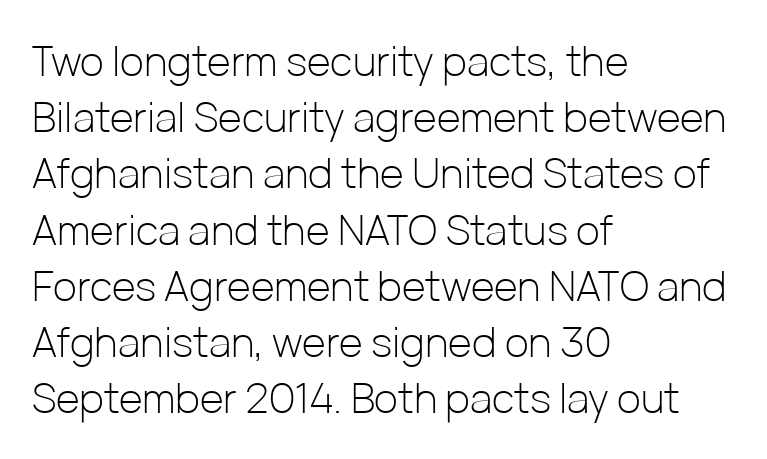
The gap between lines stays unmarked. Baseline-to-baseline distance is the conventional proportion of letter height. Typeset ragged right — the left edge is the straight one. No italicization has been applied; the sample stays upright. No extra ink here — the face is not bold.
